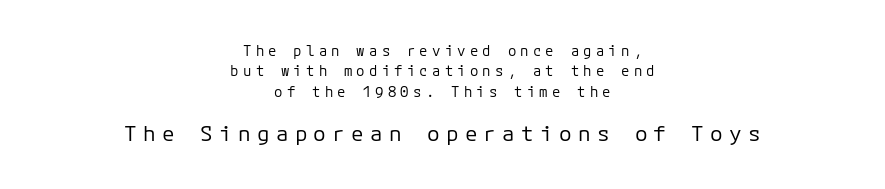
The later block is typeset at a bigger size than the earlier block. Nothing heavy about these letters — not bold at all. The words here are not underlined. The space between consecutive lines is moderate. This is roman type, the default non-slanted kind.
